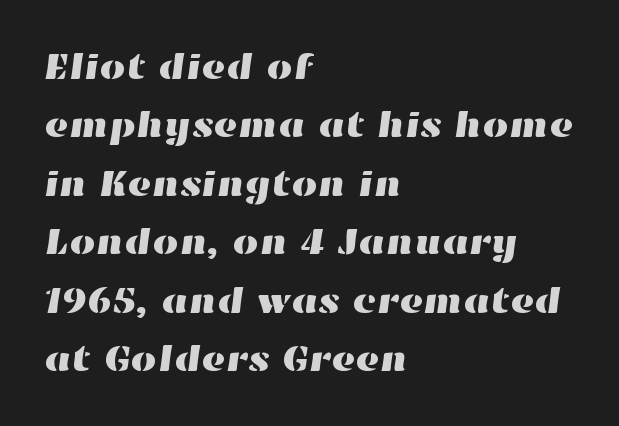
The image shows 37 px wide type; set left-aligned, normal line spacing (1.58x), normal letter spacing, not underlined; high stroke contrast and a medium x-height.
